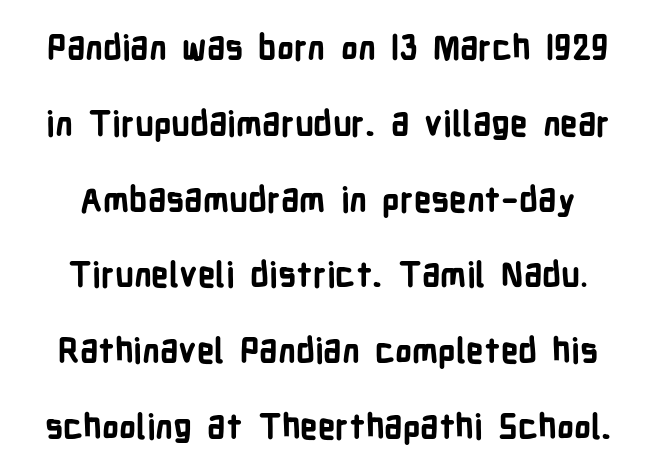
Q: Is the text bold? A: Yes.
Q: Is the text italic (slanted)? A: No, it is upright.
Q: Is the typeface a serif or a sans-serif typeface? A: Sans-serif.
Q: Is the text underlined? A: No.
Q: Is the spacing between letters normal or unusually wide? A: Normal.
Q: Is the spacing between lines tight, normal or loose? A: Loose.
Q: Width (condensed, normal, or wide)? A: Condensed.
Q: Stroke contrast? A: Low.
Q: x-height? A: Medium.
Q: Monospaced? A: No.
